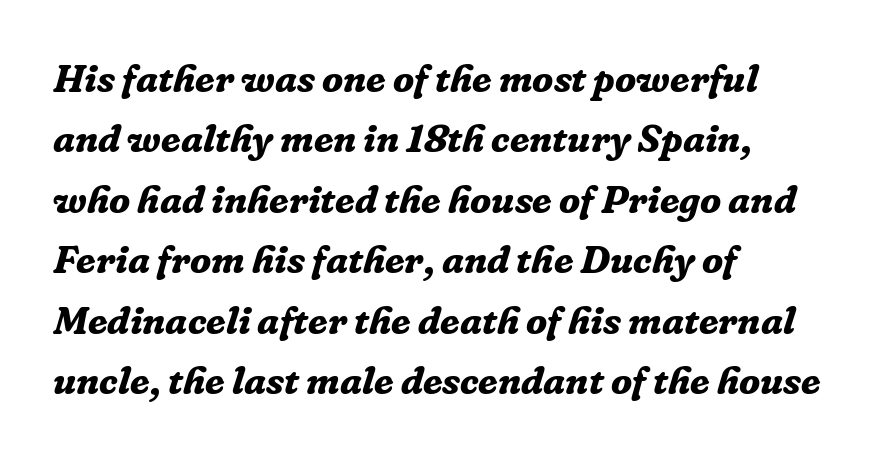
The image shows 39 px bold serif type, italic (leaning right); set left-aligned, normal line spacing (1.55x), normal letter spacing, not underlined; low stroke contrast and a medium x-height.
